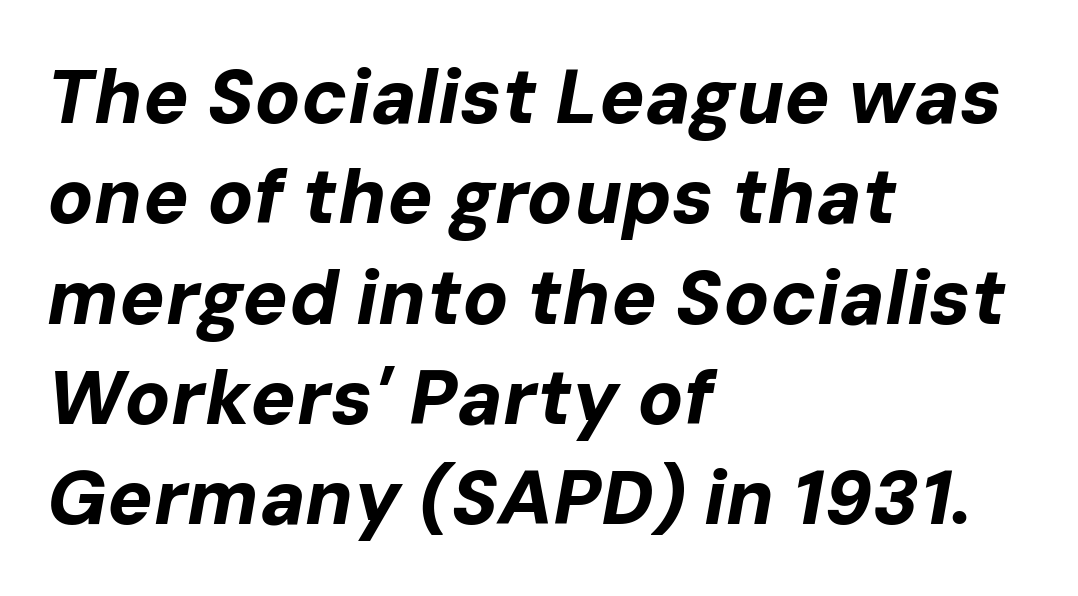
Q: Is the text bold? A: Yes.
Q: Is the text italic (slanted)? A: Yes, it leans right by about 10 degrees.
Q: Is the text underlined? A: No.
Q: How is the paragraph aligned? A: Left-aligned.
Q: Is the spacing between letters normal or unusually wide? A: Normal.
Q: Is the spacing between lines tight, normal or loose? A: Normal.
Q: Width (condensed, normal, or wide)? A: Normal.
Q: Stroke contrast? A: Low.
Q: x-height? A: Medium.
Q: Monospaced? A: No.
